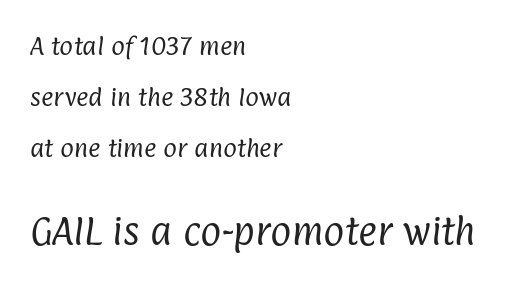
The lines are spread far apart with generous leading. Short note: letters normally spaced. These two chunks differ in scale, with the bottom chunk taking the larger measure. The typeface has the unassuming heft of standard copy or less. Casual observation: everything's shoved over to the left.
